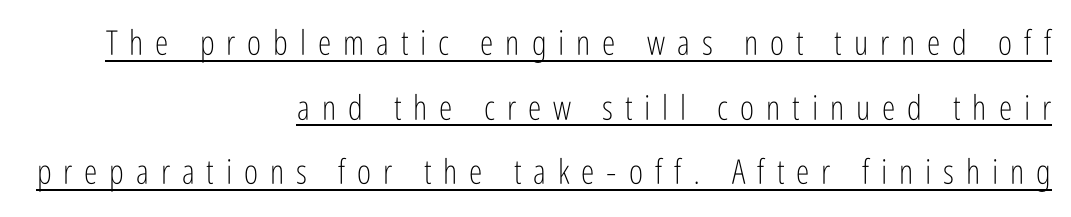
The designer dialed line spacing up above the default. Somebody hit Ctrl+U on this one — the words are underlined. This rendering employs a face without finishing strokes, i.e., a sans-serif. The typography opts for an upright posture over an oblique one.
